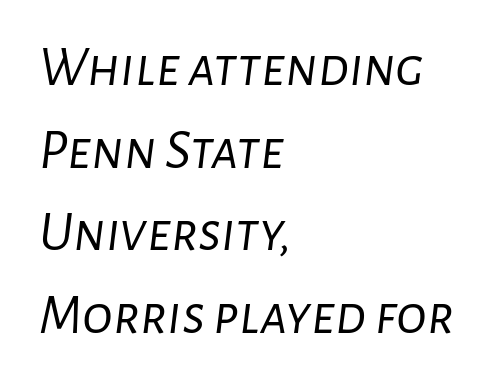
{"italic": "yes", "lean": "right", "slant_degrees": 7, "bold": "no", "weight": "light", "width": "normal", "stroke_contrast": "low", "x_height": "medium", "monospaced": "no", "underline": "no", "align": "left", "line_spacing": "normal", "line_spacing_ratio": 1.45, "letter_spacing": "normal", "letter_spacing_em": 0.0, "glyph_px": 57}
